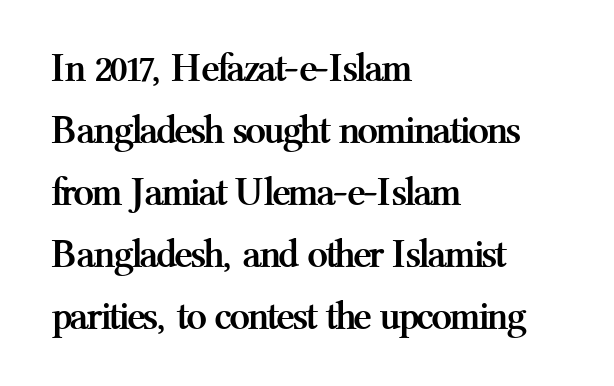
Q: Is the text bold? A: Yes.
Q: Is the text italic (slanted)? A: No, it is upright.
Q: Is the typeface a serif or a sans-serif typeface? A: Serif.
Q: Is the text underlined? A: No.
Q: How is the paragraph aligned? A: Left-aligned.
Q: Is the spacing between letters normal or unusually wide? A: Normal.
Q: Is the spacing between lines tight, normal or loose? A: Normal.
Q: Width (condensed, normal, or wide)? A: Normal.
Q: Stroke contrast? A: Medium.
Q: x-height? A: Medium.
Q: Monospaced? A: No.
